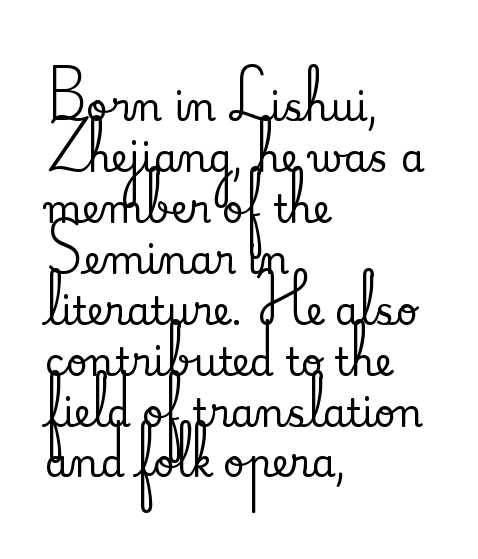
{"serif": "yes", "italic": "no", "width": "normal", "stroke_contrast": "medium", "x_height": "small", "monospaced": "no", "underline": "no", "align": "left", "line_spacing": "normal", "line_spacing_ratio": 1.34, "letter_spacing": "normal", "letter_spacing_em": 0.0, "glyph_px": 38}
